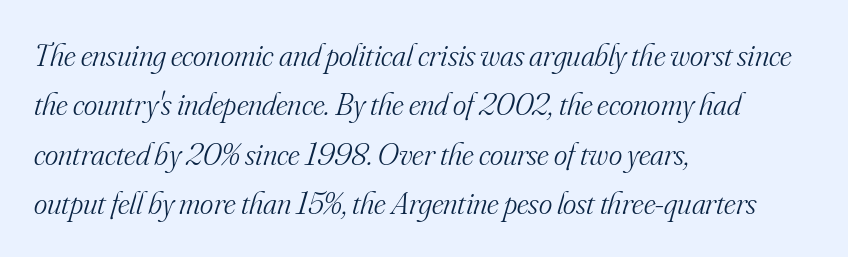
The image shows 32 px light serif type, italic (leaning right); set left-aligned, normal line spacing (1.54x), normal letter spacing, not underlined; medium stroke contrast and a small x-height.
